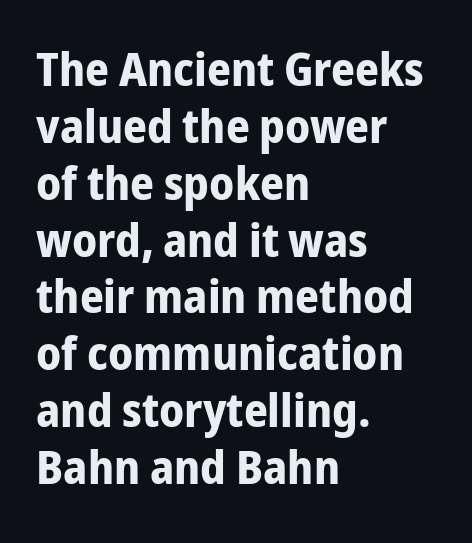
The image shows 47 px bold, condensed sans-serif type, upright; set left-aligned, line spacing 1.21x, normal letter spacing, not underlined; low stroke contrast and a medium x-height.
